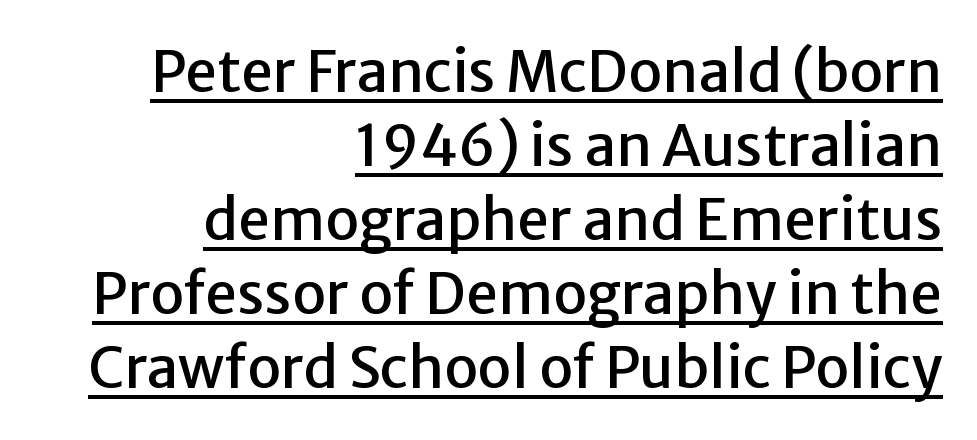
{"serif": "no", "italic": "no", "width": "normal", "stroke_contrast": "low", "x_height": "medium", "monospaced": "no", "underline": "yes", "align": "right", "line_spacing": "normal", "line_spacing_ratio": 1.3, "letter_spacing": "normal", "letter_spacing_em": 0.0, "glyph_px": 57}
